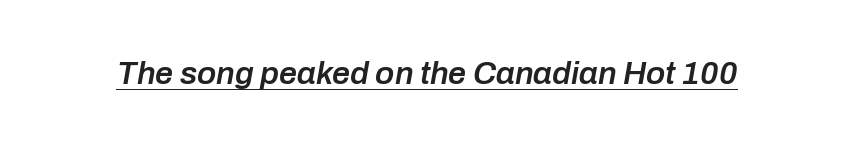
The image shows 32 px semibold type, italic (leaning right); set normal letter spacing, underlined; low stroke contrast and a medium x-height.
